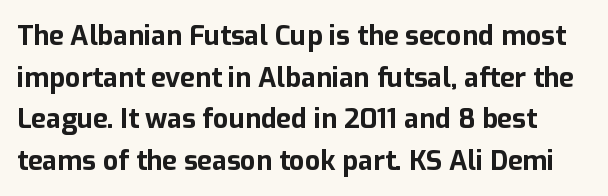
This sample uses plain, unmodified letter spacing. Chunky letters — that's bold for sure. The lines sit at an ordinary, default distance from one another. Bare-footed words on every line.
